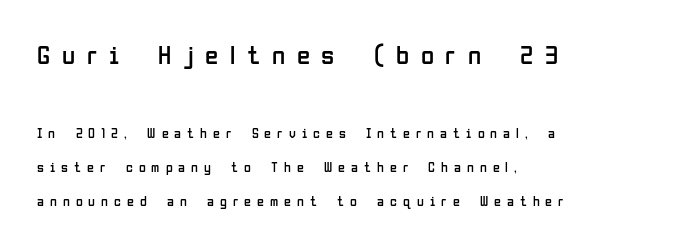
{"italic": "no", "bold": "no", "underline": "no", "align": "left", "line_spacing": "loose", "line_spacing_ratio": 2.43, "letter_spacing": "wide", "letter_spacing_em": 0.43, "larger_block": "first", "size_ratio": 1.93, "glyph_px": 27}
